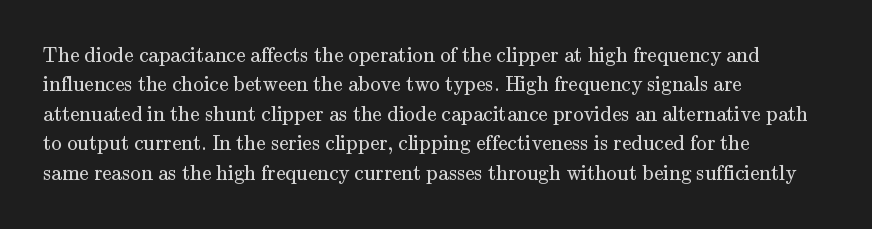
{"italic": "no", "bold": "no", "underline": "no", "align": "left", "line_spacing": "normal", "line_spacing_ratio": 1.4, "letter_spacing": "normal", "letter_spacing_em": 0.0, "glyph_px": 21}
